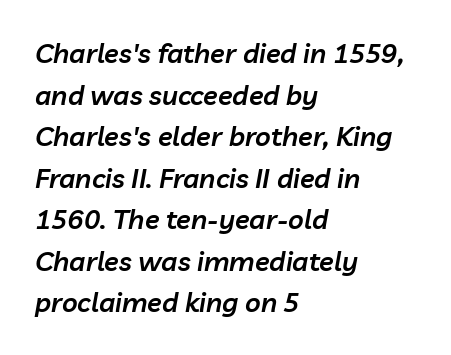
{"italic": "yes", "lean": "right", "slant_degrees": 10, "bold": "semi", "underline": "no", "align": "left", "line_spacing": "normal", "line_spacing_ratio": 1.54, "letter_spacing": "normal", "letter_spacing_em": 0.0, "glyph_px": 27}
